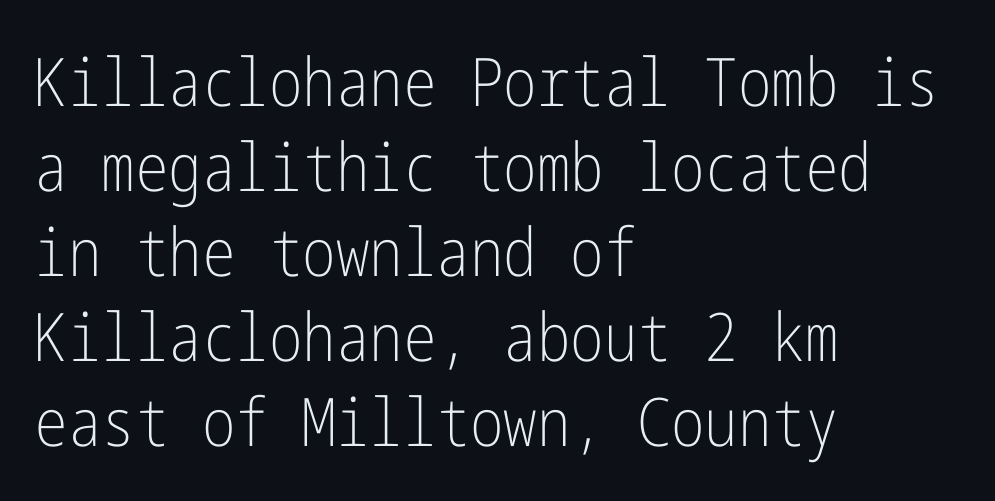
The image shows 67 px light, condensed sans-serif type, upright; set left-aligned, normal line spacing (1.27x), normal letter spacing, not underlined; low stroke contrast and a medium x-height.
